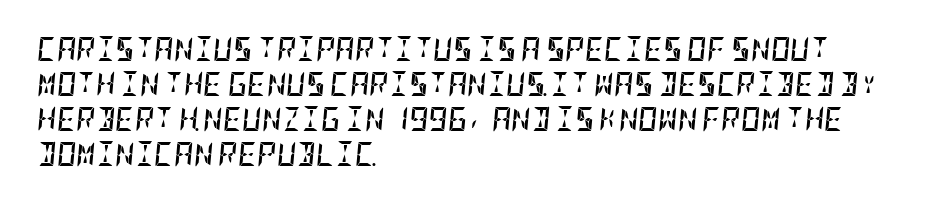
Q: Is the text bold? A: Yes.
Q: Is the text italic (slanted)? A: Yes, it leans right by about 5 degrees.
Q: Is the text underlined? A: No.
Q: How is the paragraph aligned? A: Left-aligned.
Q: Is the spacing between letters normal or unusually wide? A: Normal.
Q: Is the spacing between lines tight, normal or loose? A: Normal.
